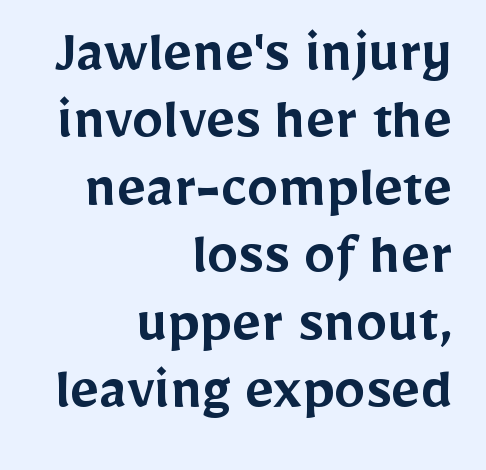
Q: Is the text bold? A: Semi-bold.
Q: Is the text italic (slanted)? A: No, it is upright.
Q: Is the typeface a serif or a sans-serif typeface? A: Sans-serif.
Q: Is the text underlined? A: No.
Q: How is the paragraph aligned? A: Right-aligned.
Q: Is the spacing between letters normal or unusually wide? A: Normal.
Q: Is the spacing between lines tight, normal or loose? A: Tight.
Q: Width (condensed, normal, or wide)? A: Normal.
Q: Stroke contrast? A: Low.
Q: x-height? A: Medium.
Q: Monospaced? A: No.
